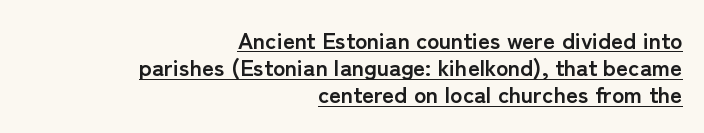
The image shows 23 px bold type, upright; set right-aligned, line spacing 1.18x, normal letter spacing, underlined.
